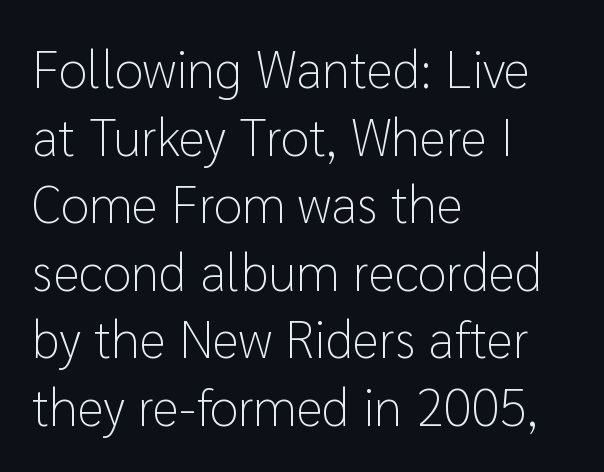
{"serif": "no", "italic": "no", "bold": "no", "weight": "light", "width": "normal", "stroke_contrast": "low", "x_height": "medium", "monospaced": "no", "underline": "no", "align": "left", "line_spacing": "normal", "line_spacing_ratio": 1.3, "letter_spacing": "normal", "letter_spacing_em": 0.0, "glyph_px": 52}
